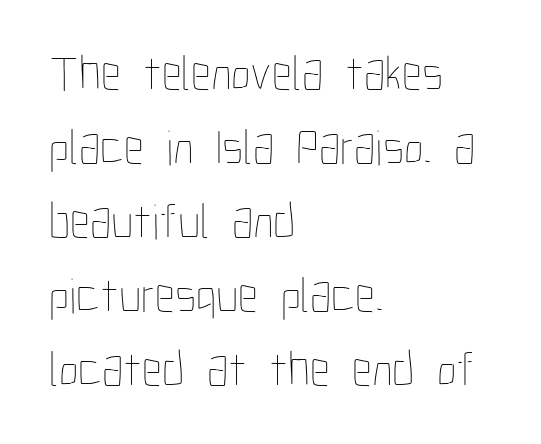
Stems here are at most as thick as an everyday book face. Words appear dense and cohesive because spacing is normal. Varying glyph widths throughout — classic text-font behaviour. The type sits square on the baseline with zero lean. Is there much room between lines? A standard amount, neither cramped nor airy.
